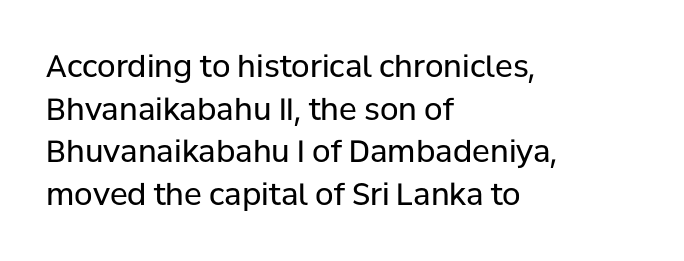
The image shows 30 px regular-weight sans-serif type, upright; set left-aligned, normal line spacing (1.42x), normal letter spacing, not underlined; low stroke contrast and a medium x-height.
